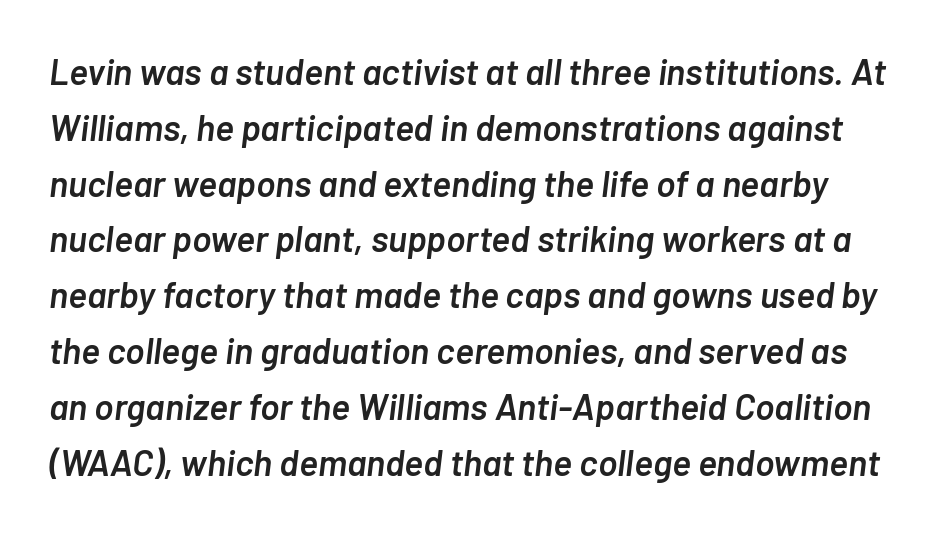
The image shows 36 px semibold type, italic (leaning right); set normal line spacing (1.55x), normal letter spacing, not underlined; low stroke contrast and a medium x-height.
